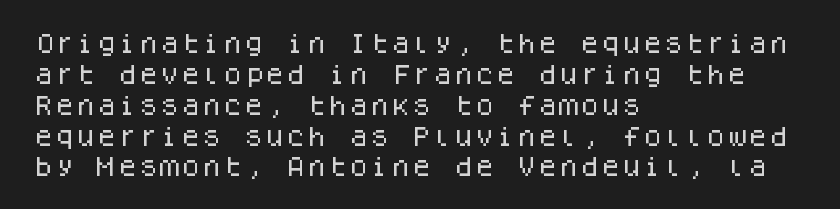
There is no visible air inserted between adjacent glyphs. Alignment: flush left. The words here are not underlined. The axis of the letterforms is exactly vertical. The designer left line spacing at the default.
